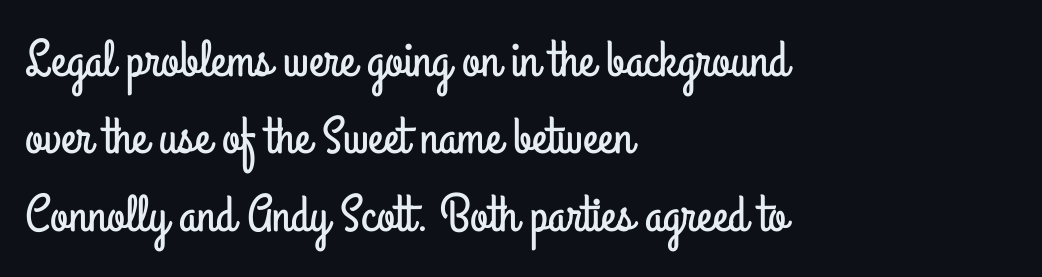
The image shows 52 px condensed sans-serif type, upright; set left-aligned, normal line spacing (1.49x), normal letter spacing, not underlined; low stroke contrast and a small x-height.
